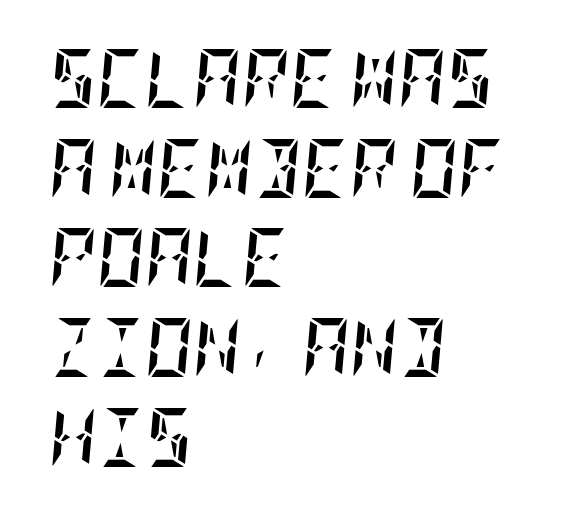
{"italic": "yes", "lean": "right", "slant_degrees": 5, "bold": "yes", "weight": "semibold", "width": "condensed", "stroke_contrast": "low", "x_height": "large", "underline": "no", "align": "left", "line_spacing": "normal", "line_spacing_ratio": 1.52, "letter_spacing": "normal", "letter_spacing_em": 0.0, "glyph_px": 59}
